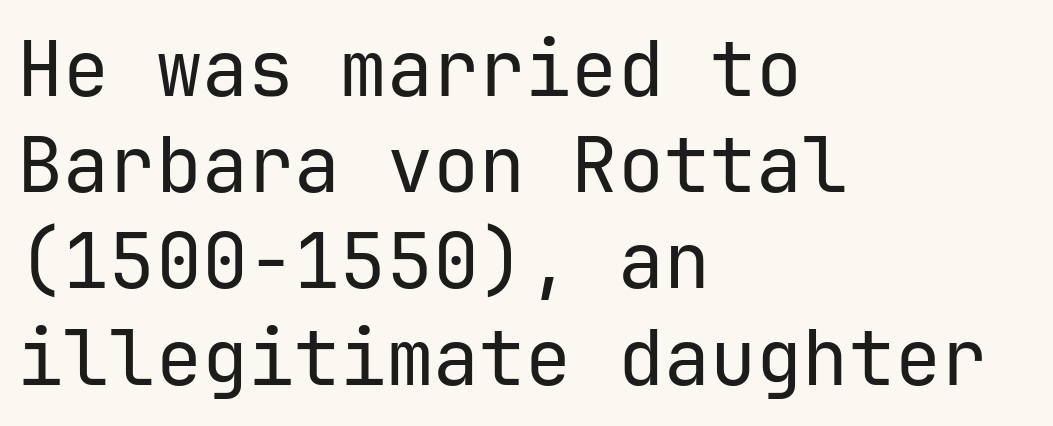
The tracking reads as untouched default to a designer's eye. Letters have the restrained weight of plain body copy at most. Descender tails drop into unmarked territory. Horizontally, the lines are justified to the leading edge only. No feet cap the strokes, marking this as sans-serif type. Is there any slant? The stems are plumb.
